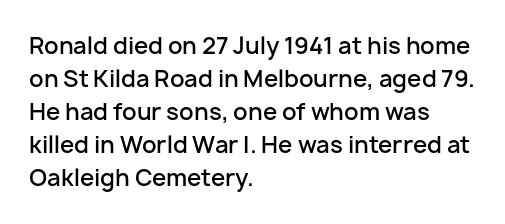
{"italic": "no", "bold": "semi", "underline": "no", "align": "left", "line_spacing": "normal", "line_spacing_ratio": 1.44, "letter_spacing": "normal", "letter_spacing_em": 0.0, "glyph_px": 23}
